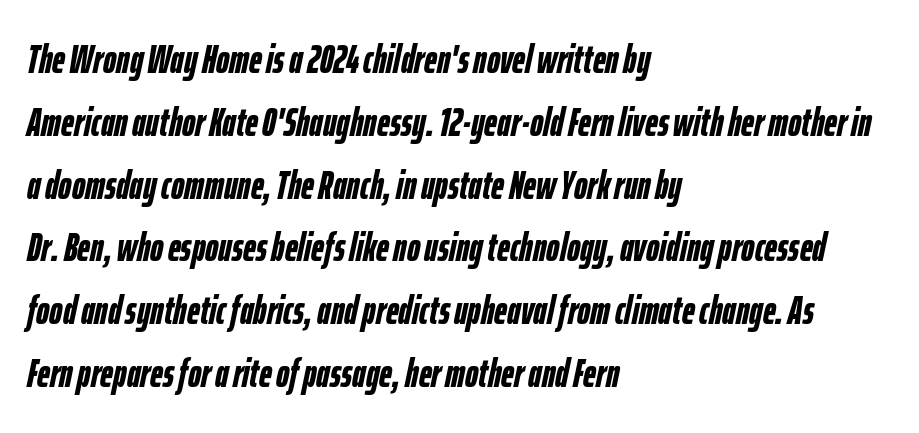
Q: Is the text bold? A: Yes.
Q: Is the text italic (slanted)? A: Yes, it leans right by about 12 degrees.
Q: Is the text underlined? A: No.
Q: How is the paragraph aligned? A: Left-aligned.
Q: Is the spacing between letters normal or unusually wide? A: Normal.
Q: Is the spacing between lines tight, normal or loose? A: Normal.
Q: Width (condensed, normal, or wide)? A: Condensed.
Q: Stroke contrast? A: Low.
Q: x-height? A: Medium.
Q: Monospaced? A: No.
